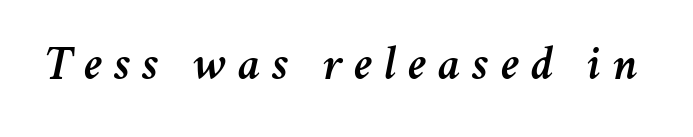
Q: Is the text italic (slanted)? A: Yes, it leans right by about 11 degrees.
Q: Is the text underlined? A: No.
Q: Is the spacing between letters normal or unusually wide? A: Unusually wide.
Q: Width (condensed, normal, or wide)? A: Normal.
Q: Stroke contrast? A: Medium.
Q: x-height? A: Medium.
Q: Monospaced? A: No.
